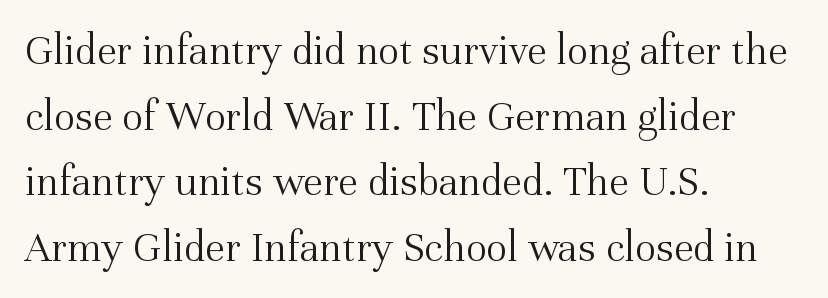
Unmarked baselines from the first word to the last. Tracking here is standard; glyphs follow each other at the usual distance. Vertical spacing — default. Is this a fixed-width face? No — the glyphs have proportional, varying widths. The font's upright variant was chosen for this text.
